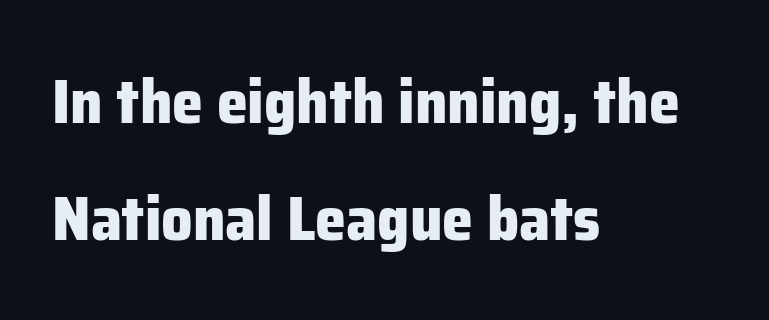
The image shows 62 px heavy sans-serif type, upright; set left-aligned, line spacing 1.88x, normal letter spacing, not underlined; low stroke contrast and a medium x-height.
